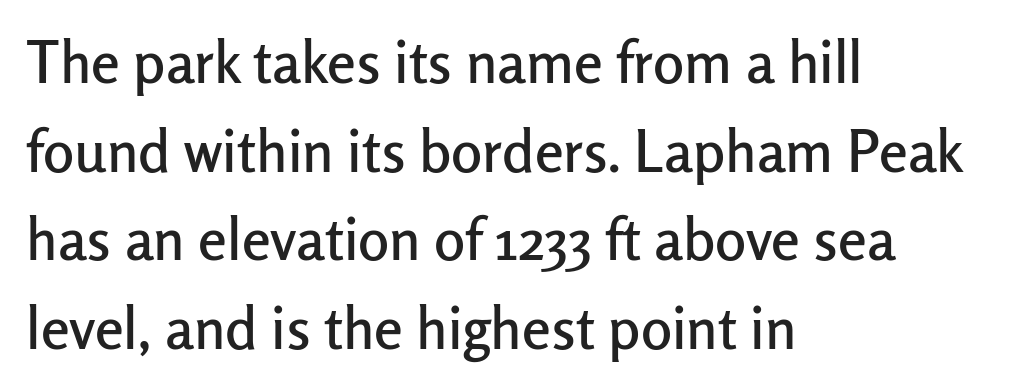
{"serif": "no", "italic": "no", "width": "normal", "stroke_contrast": "low", "x_height": "medium", "monospaced": "no", "underline": "no", "align": "left", "line_spacing": "normal", "line_spacing_ratio": 1.53, "letter_spacing": "normal", "letter_spacing_em": 0.0, "glyph_px": 58}
